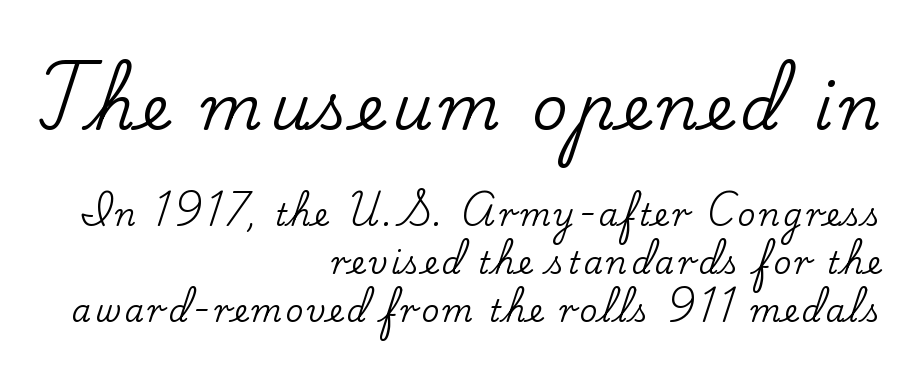
{"serif": "yes", "width": "normal", "stroke_contrast": "low", "x_height": "small", "monospaced": "no", "underline": "no", "align": "right", "line_spacing": "normal", "line_spacing_ratio": 1.54, "larger_block": "first", "size_ratio": 2.0, "glyph_px": 62}
